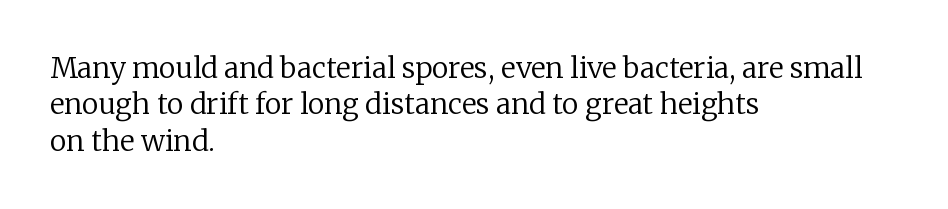
Just letters on the line, the space beneath them empty. Looks like regular typesetting: each glyph gets only the width it needs. The text block is weighted toward the left margin, trailing off unevenly rightward. How would I describe the line gaps? Plain and ordinary. This rendering employs a face with finishing strokes, i.e., a serif.
